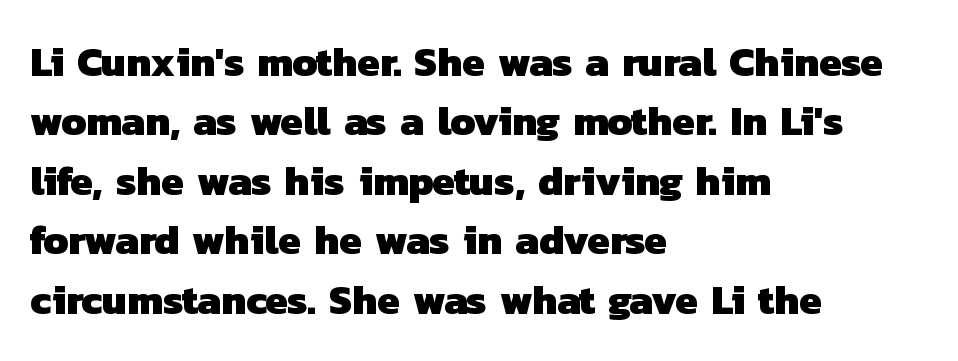
Words appear dense and cohesive because spacing is normal. Horizontally, the lines are justified to the leading edge only. Rule under the text: the space is simply empty. The lines sit at an ordinary, default distance from one another. Examine the stroke ends and you'll find no serifs.
